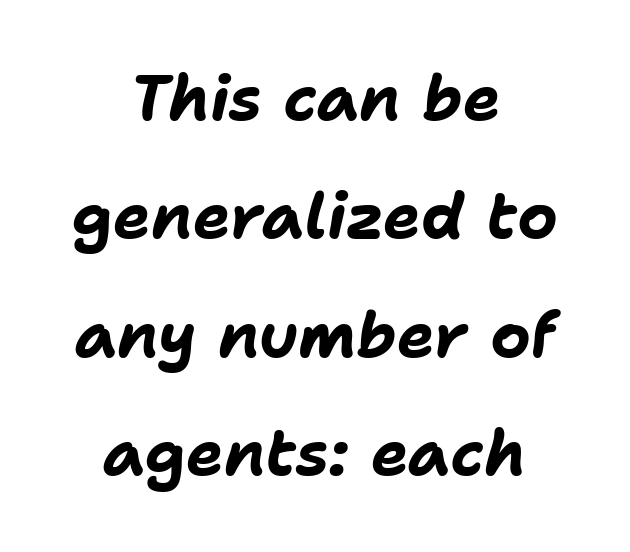
Tracking here is standard; glyphs follow each other at the usual distance. Does the weight exceed regular? Yes, all the way to bold. The axis of the letterforms is tilted away from vertical. Neither beginnings nor endings align; midpoints do.
